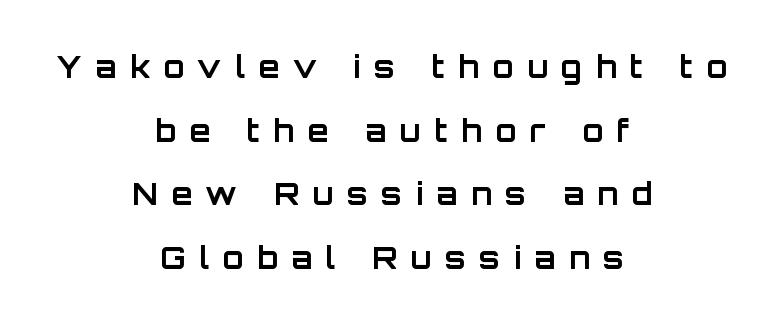
Notice how the passage keeps no hard edge, just a central spine. Nope, no serifs anywhere on these letters. Does the lettering tilt? It doesn't — this is upright. How would I describe the line gaps? Wide and relaxed.
